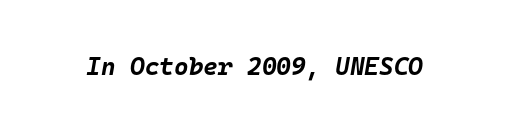
Emphasis by weight is at full strength: bold. Observe the lean: these are italic letterforms. Underlining? Definitely not there. Observe the ordinary spacing: letters are neighbours, not strangers.
